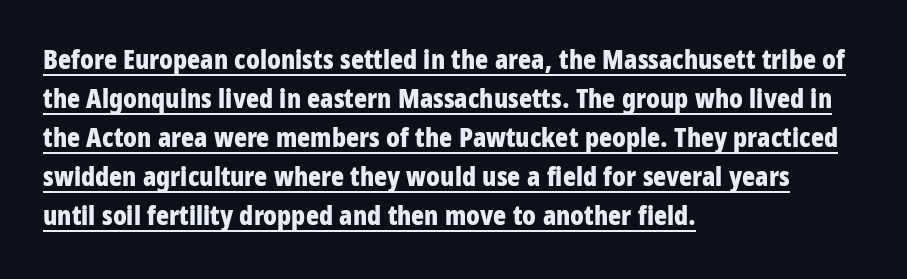
Q: Is the text bold? A: Yes.
Q: Is the text italic (slanted)? A: No, it is upright.
Q: Is the text underlined? A: Yes.
Q: How is the paragraph aligned? A: Left-aligned.
Q: Is the spacing between letters normal or unusually wide? A: Normal.
Q: Is the spacing between lines tight, normal or loose? A: Normal.
